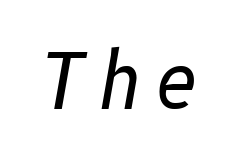
Quick note: underline off. The rendering applies a slant to the glyphs. Unbolded letterforms with no extra heft. Character widths vary here, with narrow letters taking less room than wide ones.
